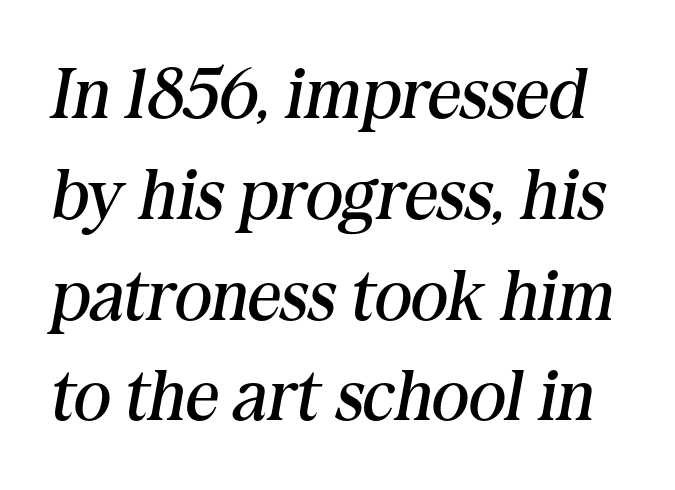
{"serif": "yes", "italic": "yes", "lean": "right", "slant_degrees": 10, "bold": "no", "weight": "regular", "width": "normal", "stroke_contrast": "medium", "x_height": "medium", "monospaced": "no", "underline": "no", "line_spacing": "normal", "line_spacing_ratio": 1.4, "letter_spacing": "normal", "letter_spacing_em": 0.0, "glyph_px": 72}
